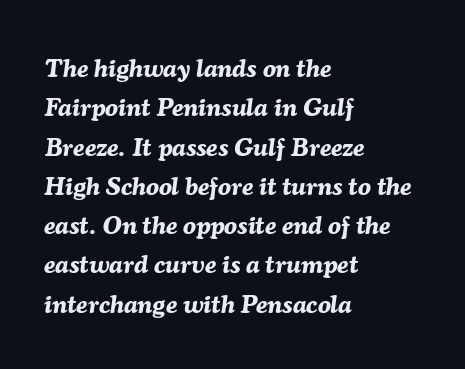
The image shows 26 px bold type, italic (leaning right); set left-aligned, normal line spacing (1.51x), normal letter spacing, not underlined.
